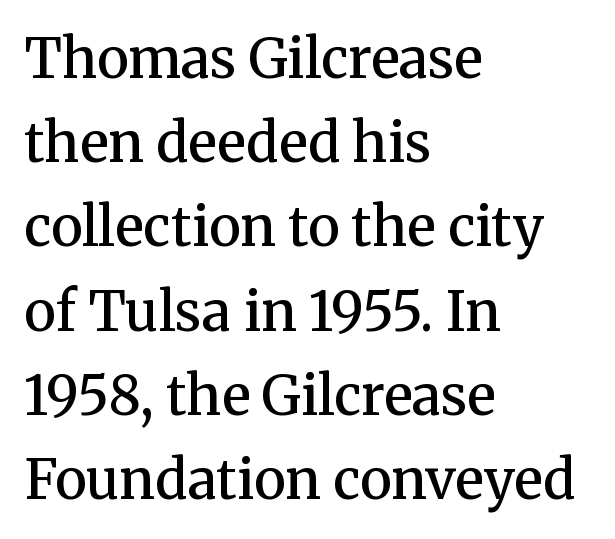
The image shows 54 px semibold serif type, upright; set left-aligned, normal line spacing (1.56x), normal letter spacing, not underlined; medium stroke contrast and a medium x-height.
